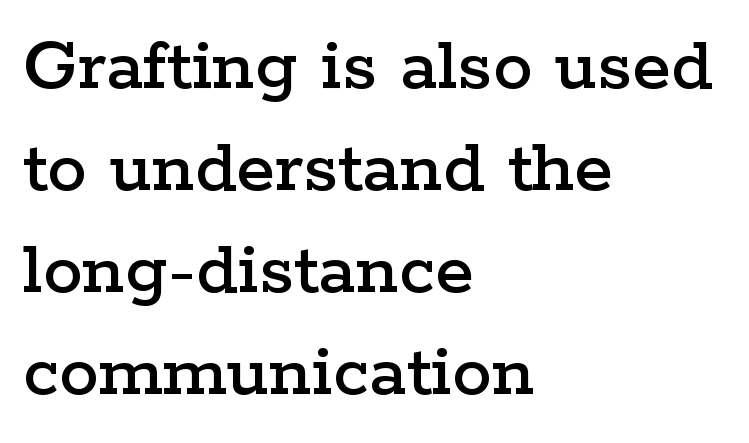
The image shows 79 px wide serif type, upright; set left-aligned, normal line spacing (1.29x), normal letter spacing, not underlined; low stroke contrast and a medium x-height.
